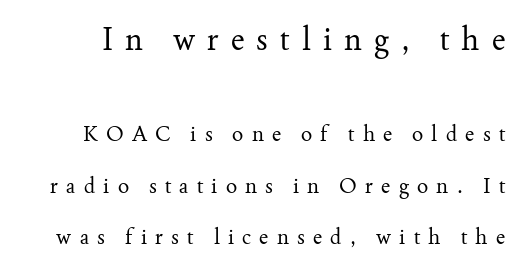
The image shows 31 px regular-weight serif type, upright; set loose line spacing (2.46x), unusually wide letter spacing (+0.39 em), not underlined; the first (top) block is 1.48x larger; medium stroke contrast and a small x-height.
